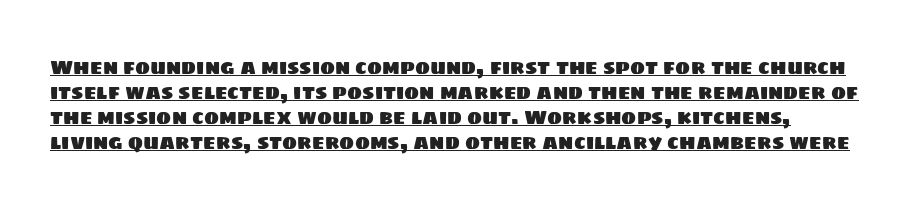
The image shows 20 px text type; set normal line spacing (1.25x), normal letter spacing, underlined.
